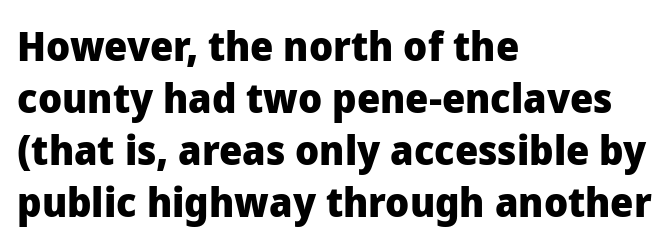
The strokes are fattened all the way to bold. You can tell it's not italic because the verticals are truly vertical. Spacing verdict: proportional, widths tailored to each character. This sample uses plain, unmodified letter spacing. Rule under the text: the space is simply empty. Vertically, the passage feels balanced, rows spaced as you'd expect.
